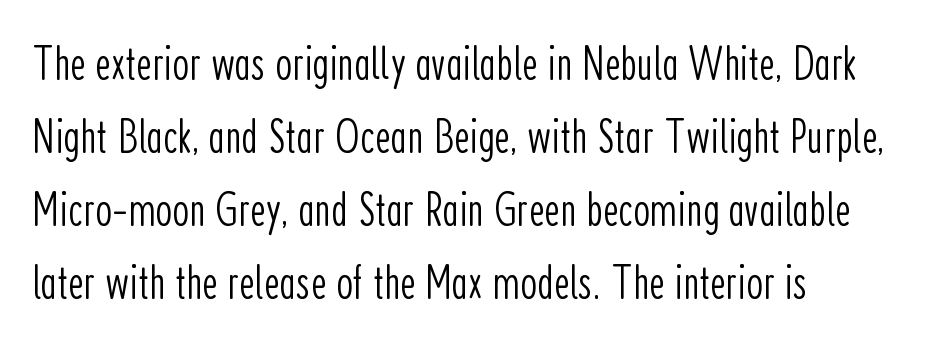
{"serif": "no", "italic": "no", "bold": "no", "weight": "light", "width": "condensed", "stroke_contrast": "low", "x_height": "medium", "monospaced": "no", "underline": "no", "align": "left", "line_spacing": "normal", "line_spacing_ratio": 1.52, "letter_spacing": "normal", "letter_spacing_em": 0.0, "glyph_px": 48}
